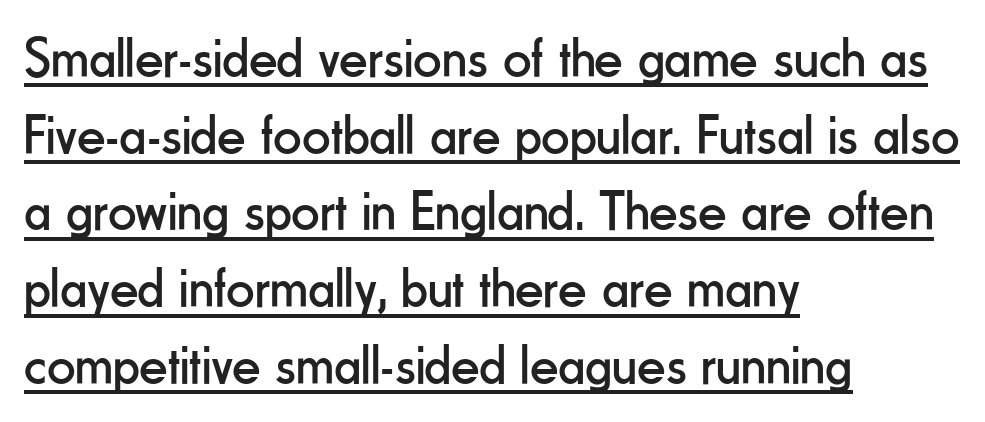
The image shows 56 px regular-weight, condensed sans-serif type, upright; set left-aligned, normal line spacing (1.37x), normal letter spacing, underlined; low stroke contrast and a small x-height.
